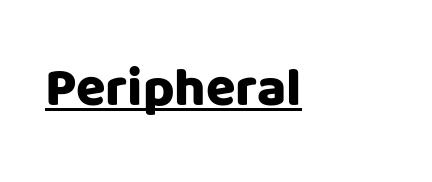
The image shows 54 px sans-serif type, upright; set left-aligned, normal letter spacing, underlined; low stroke contrast and a large x-height.
